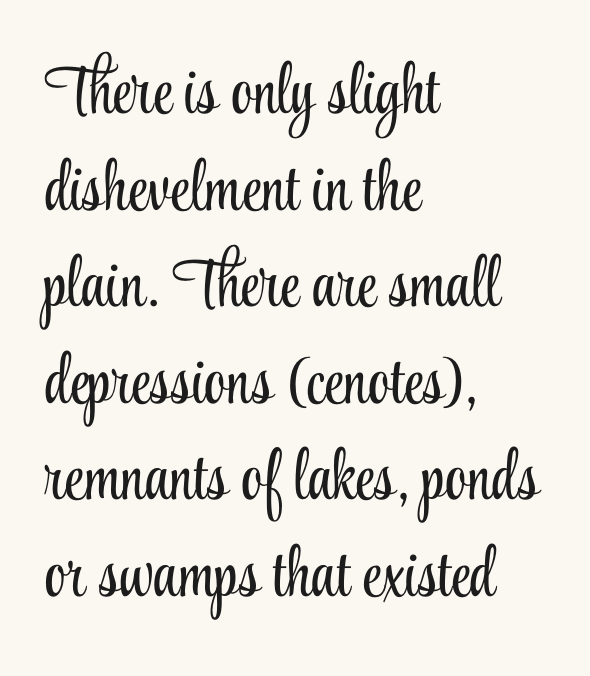
Q: Is the text bold? A: No.
Q: Is the text italic (slanted)? A: Yes.
Q: Is the typeface a serif or a sans-serif typeface? A: Serif.
Q: Is the text underlined? A: No.
Q: How is the paragraph aligned? A: Left-aligned.
Q: Is the spacing between letters normal or unusually wide? A: Normal.
Q: Is the spacing between lines tight, normal or loose? A: Normal.
Q: Width (condensed, normal, or wide)? A: Condensed.
Q: Stroke contrast? A: Low.
Q: x-height? A: Small.
Q: Monospaced? A: No.
